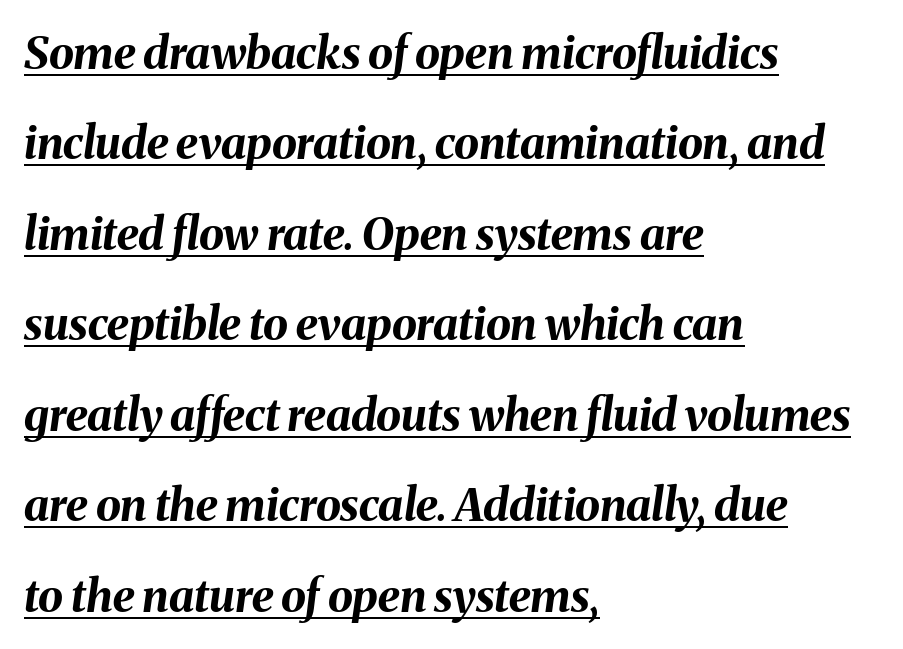
Q: Is the text bold? A: Yes.
Q: Is the text italic (slanted)? A: Yes, it leans right by about 8 degrees.
Q: Is the text underlined? A: Yes.
Q: How is the paragraph aligned? A: Left-aligned.
Q: Is the spacing between letters normal or unusually wide? A: Normal.
Q: Is the spacing between lines tight, normal or loose? A: Loose.
Q: Width (condensed, normal, or wide)? A: Normal.
Q: Stroke contrast? A: Medium.
Q: x-height? A: Medium.
Q: Monospaced? A: No.
